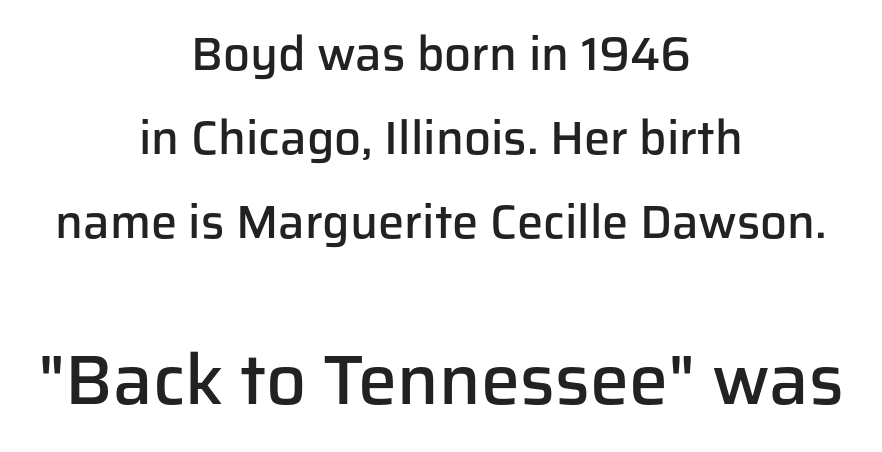
This is sans-serif lettering, the kind often seen on screens and signage. Which margin do the lines hug? Neither — every line sits in the middle. Proportional: the letters do not fall into vertical columns. Descenders are the only things crossing below the line. Here the second block reads like a headline and the first like body copy. As a designer I'd log this as weight 600, semibold.
